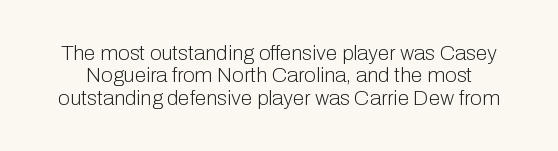
Is this a heavy cut? Hardly; it is regular or lighter. Upright lettering throughout. The gaps between neighbouring characters are ordinary and unremarkable. Just letters on the line, the space beneath them empty. Interline gaps are noticeably narrow in this sample.
